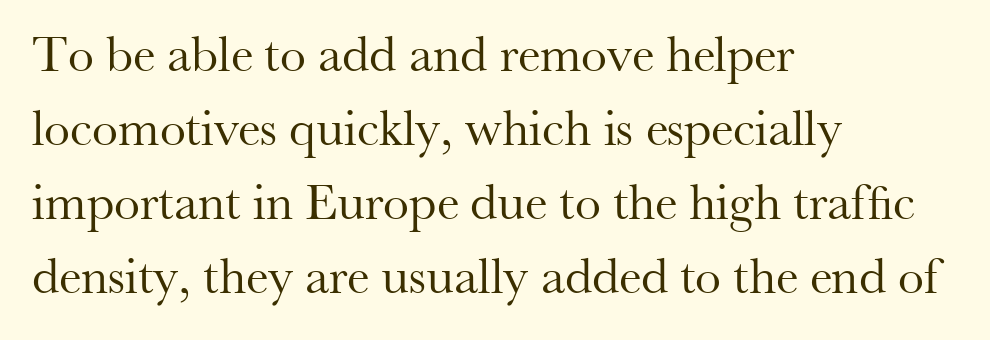
{"serif": "yes", "italic": "no", "bold": "no", "weight": "regular", "width": "normal", "stroke_contrast": "medium", "x_height": "small", "monospaced": "no", "underline": "no", "align": "left", "line_spacing": "normal", "line_spacing_ratio": 1.42, "letter_spacing": "normal", "letter_spacing_em": 0.0, "glyph_px": 52}
